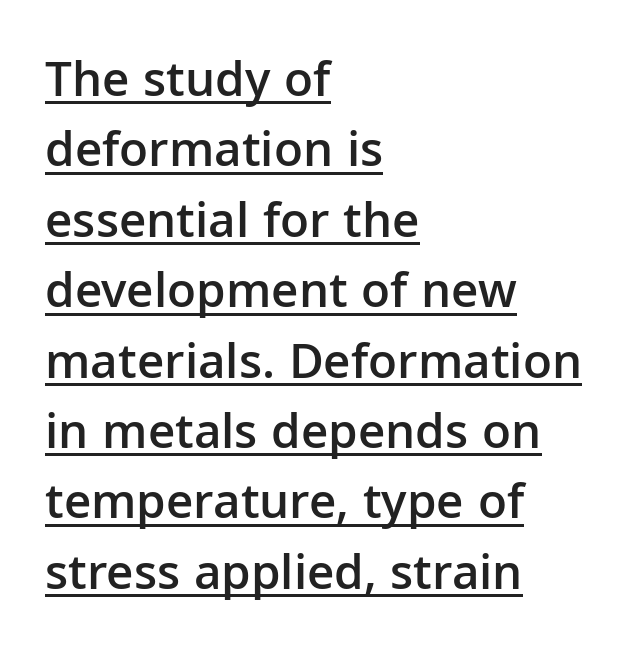
{"serif": "no", "italic": "no", "bold": "semi", "weight": "semibold", "width": "normal", "stroke_contrast": "low", "x_height": "medium", "monospaced": "no", "underline": "yes", "align": "left", "line_spacing": "normal", "line_spacing_ratio": 1.38, "letter_spacing": "normal", "letter_spacing_em": 0.0, "glyph_px": 51}
